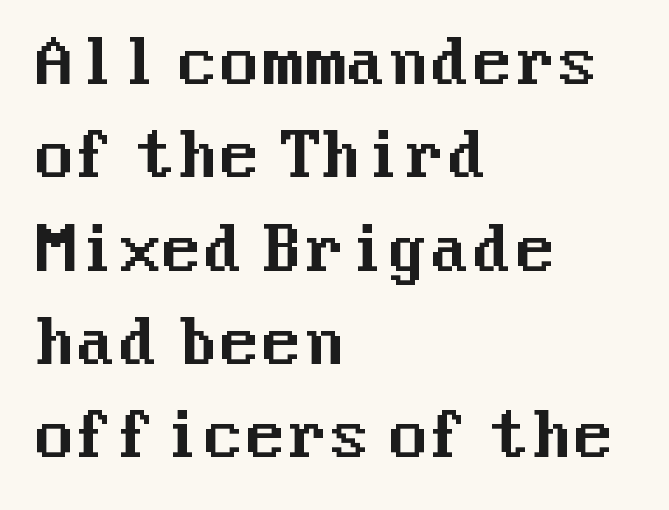
Q: Is the text italic (slanted)? A: No, it is upright.
Q: Is the typeface a serif or a sans-serif typeface? A: Sans-serif.
Q: Is the text underlined? A: No.
Q: How is the paragraph aligned? A: Left-aligned.
Q: Is the spacing between letters normal or unusually wide? A: Normal.
Q: Is the spacing between lines tight, normal or loose? A: Normal.
Q: Width (condensed, normal, or wide)? A: Normal.
Q: Stroke contrast? A: Medium.
Q: x-height? A: Medium.
